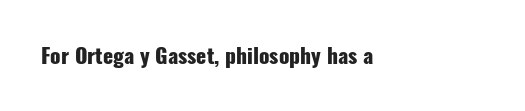
{"italic": "no", "bold": "yes", "underline": "no", "align": "left", "letter_spacing": "normal", "letter_spacing_em": 0.0, "glyph_px": 21}
